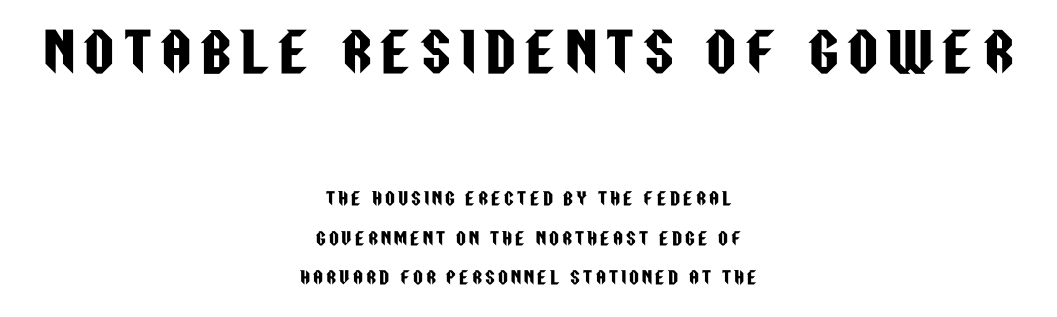
{"serif": "no", "italic": "no", "width": "condensed", "stroke_contrast": "low", "x_height": "large", "monospaced": "no", "underline": "no", "align": "center", "line_spacing": "loose", "line_spacing_ratio": 2.32, "larger_block": "first", "size_ratio": 3.06, "glyph_px": 52}
